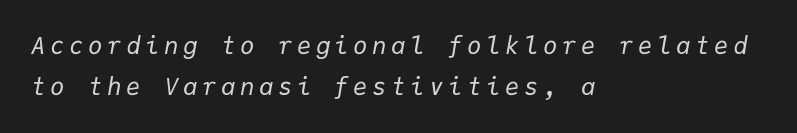
The space directly below the letters is spotless. Caption: multi-line text, flush left, ragged right. The typography opts for an oblique posture over an upright one. No letter is thick-stroked: the sample isn't bold.
